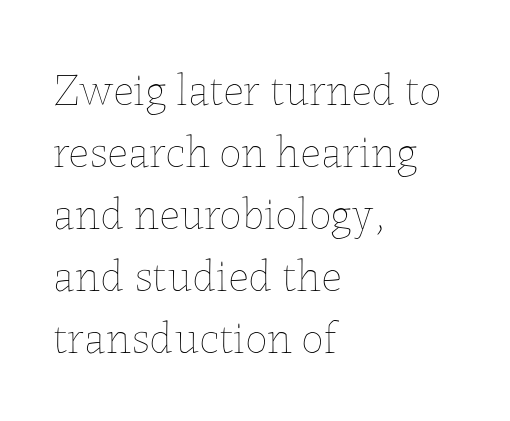
The letters sit at their default tracking, neither squeezed nor spread. The weight would be labelled regular, book, light, or lighter still. Unmarked baselines from the first word to the last. The setting favours the left margin, as ordinary paragraphs usually do. The leading is moderate, giving the passage an even texture. Looks like regular typesetting: each glyph gets only the width it needs.
